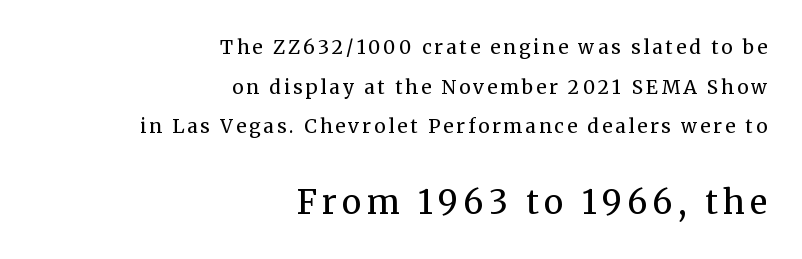
Compare the two chunks: the lower has the greater cap height. Every stem runs plumb, perpendicular to the baseline. Summary of vertical rhythm: relaxed, with wide interline spacing. Look at the bottom of the vertical strokes: they flare into serifs here.
